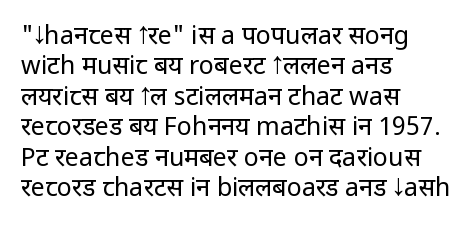
{"italic": "no", "bold": "no", "underline": "no", "align": "left", "line_spacing_ratio": 1.22, "letter_spacing": "normal", "letter_spacing_em": 0.0, "glyph_px": 25}
